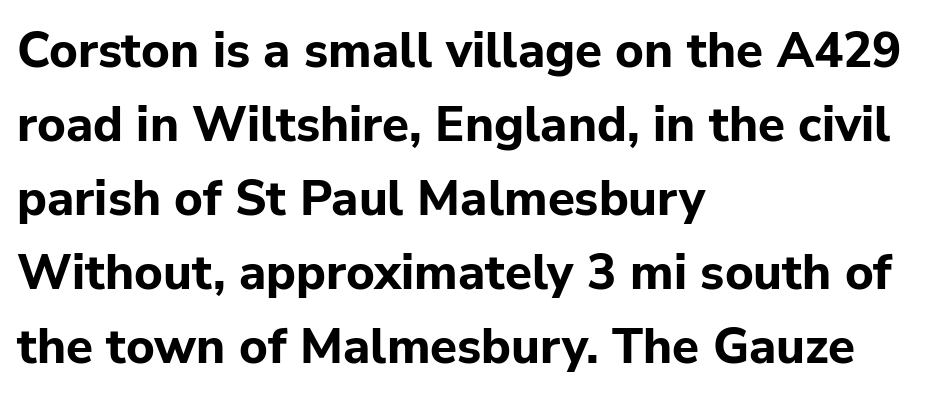
Q: Is the text bold? A: Yes.
Q: Is the text italic (slanted)? A: No, it is upright.
Q: Is the typeface a serif or a sans-serif typeface? A: Sans-serif.
Q: Is the text underlined? A: No.
Q: How is the paragraph aligned? A: Left-aligned.
Q: Is the spacing between letters normal or unusually wide? A: Normal.
Q: Is the spacing between lines tight, normal or loose? A: Normal.
Q: Width (condensed, normal, or wide)? A: Normal.
Q: Stroke contrast? A: Low.
Q: x-height? A: Medium.
Q: Monospaced? A: No.
